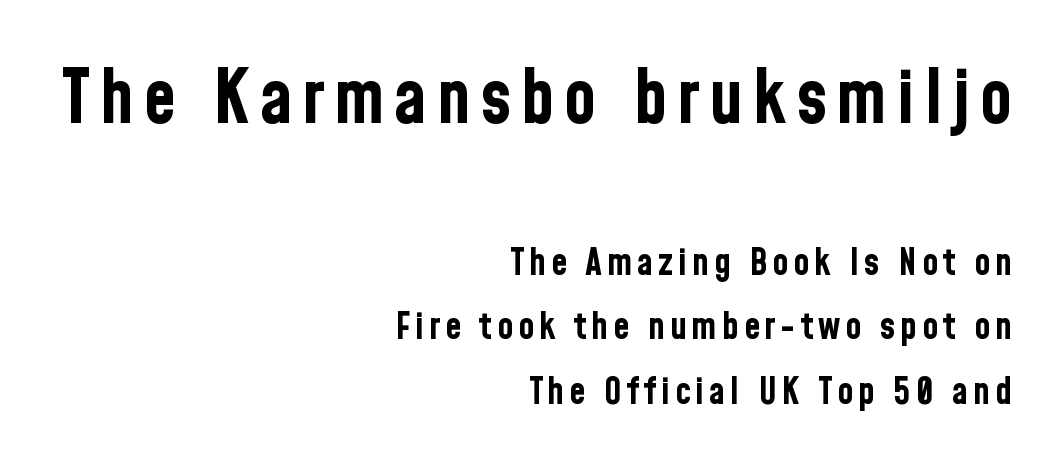
Strong, thick strokes mark this as bold type. All the whitespace from short lines collects on the left. Check under the words: just untouched page. Unlike italic type, these characters show no tilt at all. Look at the glyph heights: the upper group is clearly the bigger setting. The typeface chosen for these lines omits serifs.
